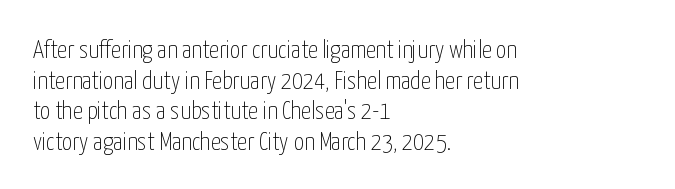
Q: Is the text bold? A: No.
Q: Is the text italic (slanted)? A: No, it is upright.
Q: Is the text underlined? A: No.
Q: How is the paragraph aligned? A: Left-aligned.
Q: Is the spacing between letters normal or unusually wide? A: Normal.
